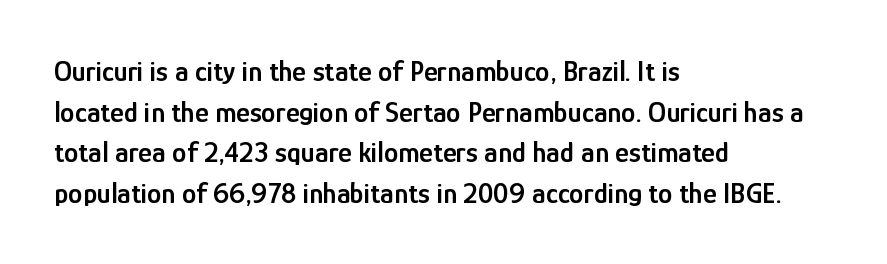
The image shows 29 px semibold, condensed sans-serif type, upright; set left-aligned, normal line spacing (1.4x), normal letter spacing, not underlined; low stroke contrast and a medium x-height.
